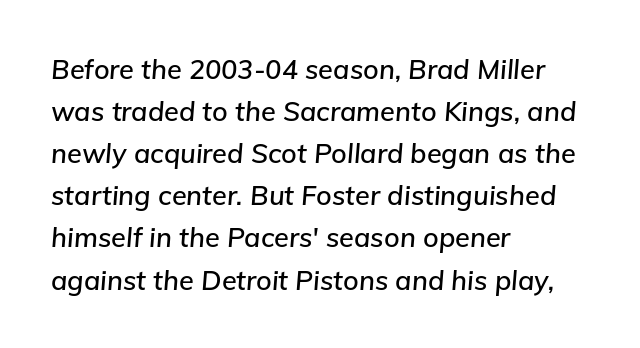
The image shows 27 px text type, italic (leaning right); set left-aligned, normal line spacing (1.56x), normal letter spacing, not underlined.
